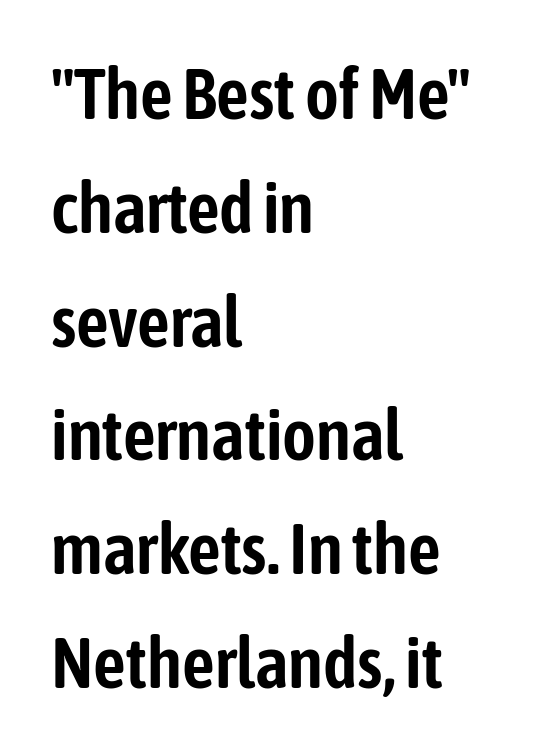
{"serif": "no", "italic": "no", "width": "condensed", "stroke_contrast": "low", "x_height": "medium", "monospaced": "no", "underline": "no", "align": "left", "line_spacing": "normal", "line_spacing_ratio": 1.58, "letter_spacing": "normal", "letter_spacing_em": 0.0, "glyph_px": 72}
